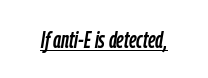
Q: Is the text italic (slanted)? A: Yes, it leans right by about 9 degrees.
Q: Is the text underlined? A: Yes.
Q: Is the spacing between letters normal or unusually wide? A: Normal.
